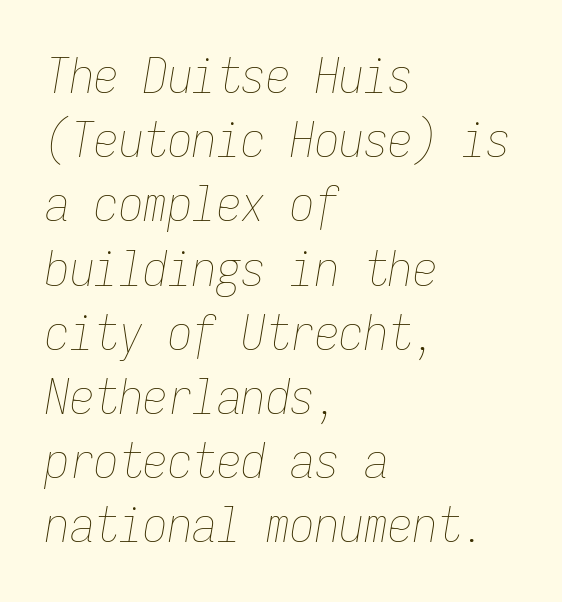
The image shows 49 px thin, condensed type, italic (leaning right), monospaced; set left-aligned, normal line spacing (1.31x), normal letter spacing, not underlined; low stroke contrast and a medium x-height.
